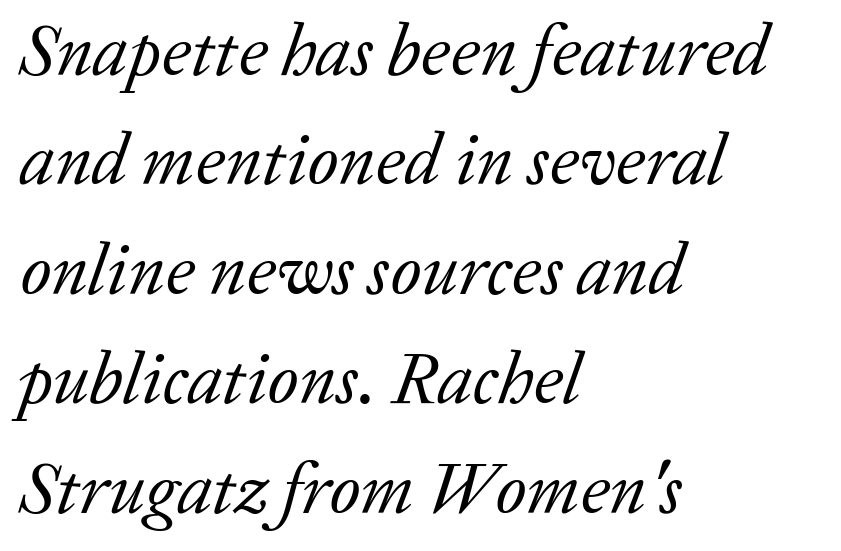
Each line starts at the same left margin while the right side varies. The horizontal fit of the characters is conventional and even. Unlike a clean sans, this face finishes its strokes with serifs. An italicized treatment has been applied to the whole sample. The face used here is proportionally spaced, like ordinary book or web type.
